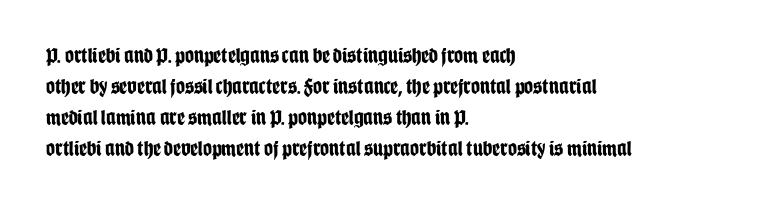
Q: Is the text bold? A: Yes.
Q: Is the text italic (slanted)? A: No, it is upright.
Q: Is the text underlined? A: No.
Q: How is the paragraph aligned? A: Left-aligned.
Q: Is the spacing between letters normal or unusually wide? A: Normal.
Q: Is the spacing between lines tight, normal or loose? A: Normal.
